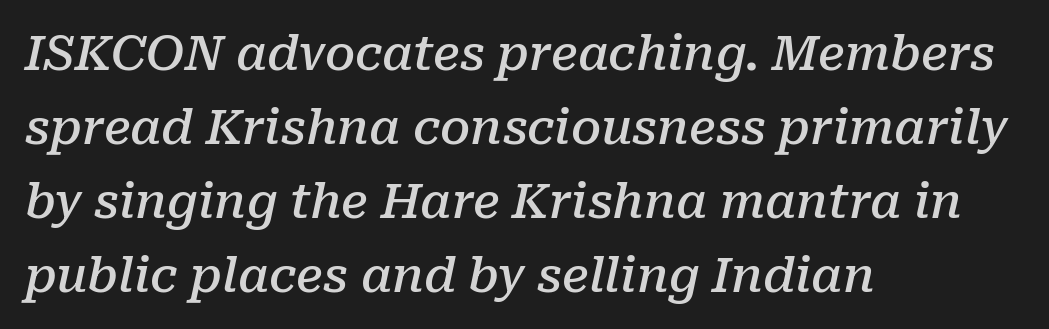
Q: Is the text bold? A: Semi-bold.
Q: Is the text italic (slanted)? A: Yes, it leans right by about 10 degrees.
Q: Is the typeface a serif or a sans-serif typeface? A: Serif.
Q: Is the text underlined? A: No.
Q: How is the paragraph aligned? A: Left-aligned.
Q: Is the spacing between letters normal or unusually wide? A: Normal.
Q: Is the spacing between lines tight, normal or loose? A: Normal.
Q: Width (condensed, normal, or wide)? A: Normal.
Q: Stroke contrast? A: Low.
Q: x-height? A: Medium.
Q: Monospaced? A: No.
